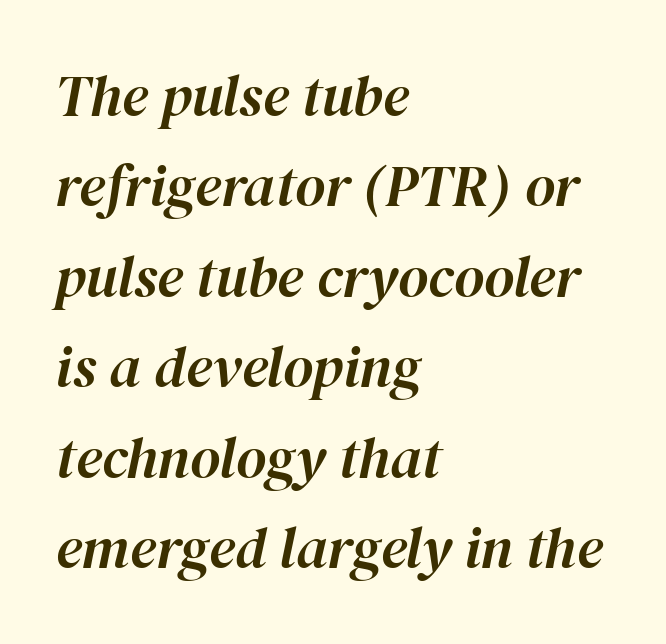
A typesetter would mark this as italic. Rule under the text: the space is simply empty. The passage shown has conventional tracking throughout. Proportional: the letters do not fall into vertical columns. The lines in this sample share a left origin and differ only in where they stop. This block has exactly the height ordinary leading produces.
